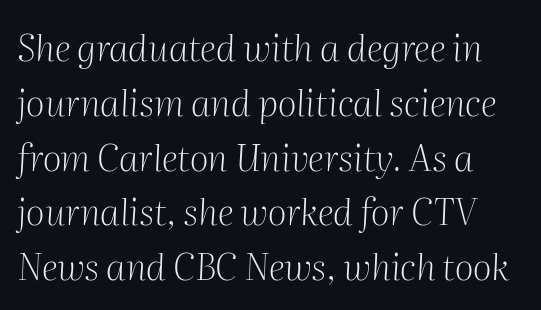
The image shows 37 px light serif type, italic (leaning right); set normal line spacing (1.48x), normal letter spacing, not underlined; medium stroke contrast and a medium x-height.
